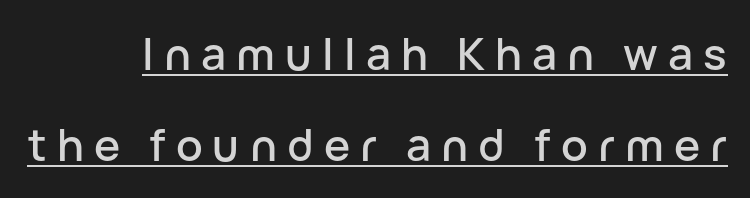
The face used here is rendered with a markedly widened letterfit. Right-aligned paragraph, ragged on the left. Beneath each row of characters lies a ruled line. Looks like regular typesetting: each glyph gets only the width it needs. The font's upright variant was chosen for this text.
